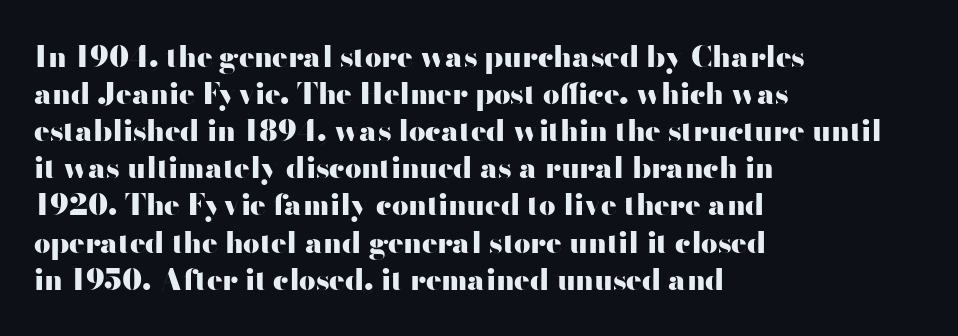
{"italic": "no", "bold": "yes", "weight": "heavy", "width": "wide", "stroke_contrast": "high", "x_height": "small", "monospaced": "no", "underline": "no", "align": "left", "line_spacing": "normal", "line_spacing_ratio": 1.28, "letter_spacing": "normal", "letter_spacing_em": 0.0, "glyph_px": 29}
